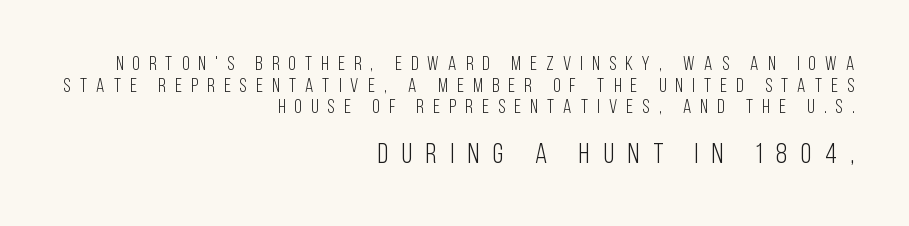
The font's upright variant was chosen for this text. How would I describe the line gaps? Narrow and economical. The tracking reads as deliberately expanded to a designer's eye. Note: smaller setting up top, larger setting below. Ink coverage per letter is moderate at most. Proportional: the letters do not fall into vertical columns.
